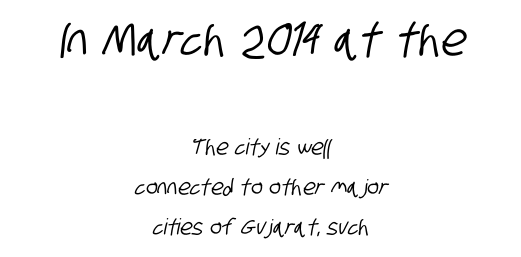
{"serif": "no", "width": "condensed", "stroke_contrast": "low", "x_height": "large", "monospaced": "no", "underline": "no", "align": "center", "line_spacing_ratio": 1.82, "letter_spacing": "normal", "letter_spacing_em": 0.0, "larger_block": "first", "size_ratio": 2.05, "glyph_px": 45}
